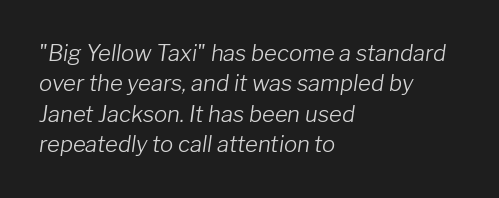
The image shows 22 px text type, italic (leaning right); set left-aligned, normal line spacing (1.38x), normal letter spacing, not underlined.
